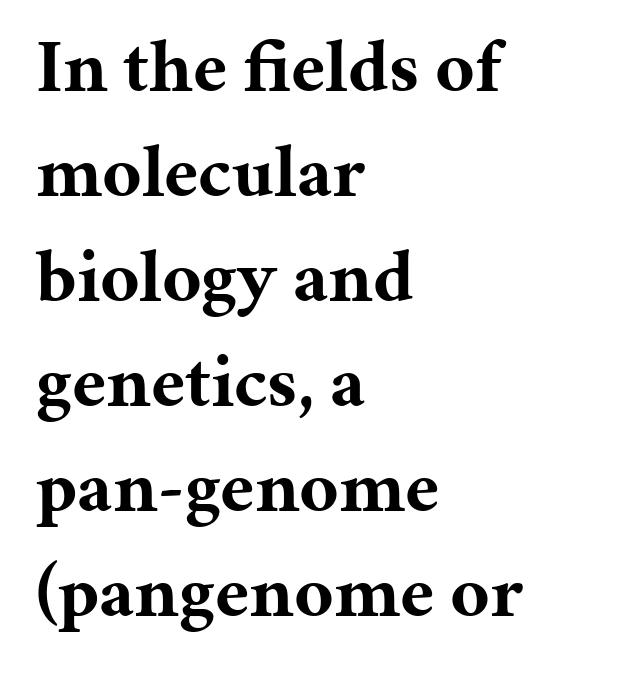
Q: Is the text bold? A: Yes.
Q: Is the text italic (slanted)? A: No, it is upright.
Q: Is the typeface a serif or a sans-serif typeface? A: Serif.
Q: Is the text underlined? A: No.
Q: How is the paragraph aligned? A: Left-aligned.
Q: Is the spacing between letters normal or unusually wide? A: Normal.
Q: Is the spacing between lines tight, normal or loose? A: Normal.
Q: Width (condensed, normal, or wide)? A: Normal.
Q: Stroke contrast? A: Medium.
Q: x-height? A: Medium.
Q: Monospaced? A: No.
